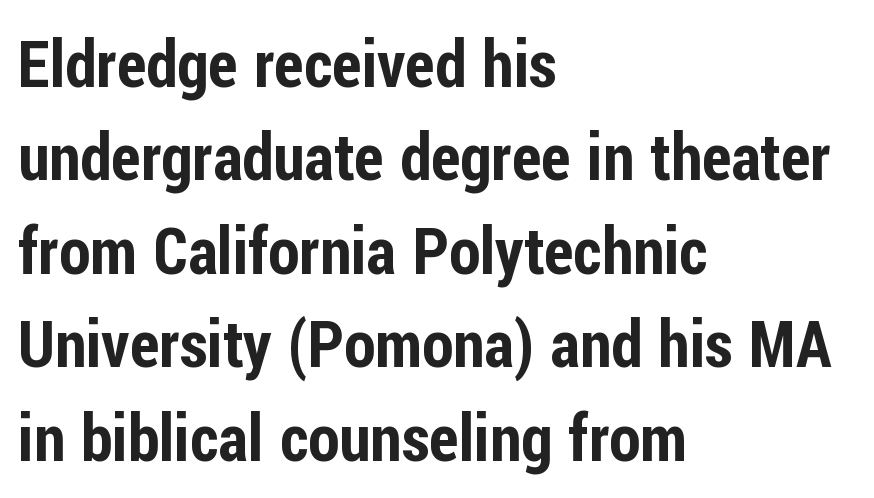
The image shows 64 px condensed sans-serif type, upright; set left-aligned, normal line spacing (1.46x), normal letter spacing, not underlined; low stroke contrast and a medium x-height.
